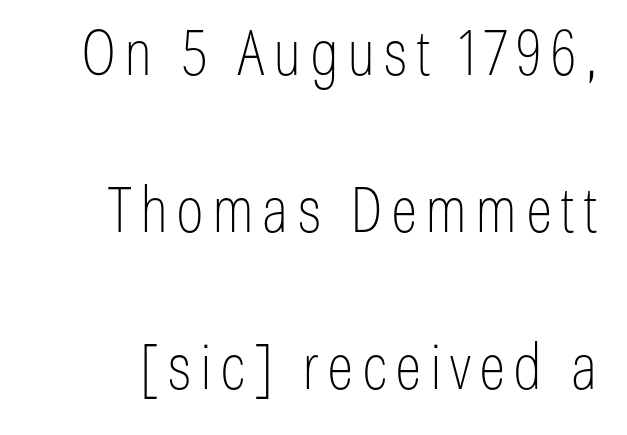
Q: Is the text bold? A: No.
Q: Is the text italic (slanted)? A: No, it is upright.
Q: Is the typeface a serif or a sans-serif typeface? A: Sans-serif.
Q: Is the text underlined? A: No.
Q: Is the spacing between lines tight, normal or loose? A: Loose.
Q: Width (condensed, normal, or wide)? A: Condensed.
Q: Stroke contrast? A: Low.
Q: x-height? A: Medium.
Q: Monospaced? A: No.
